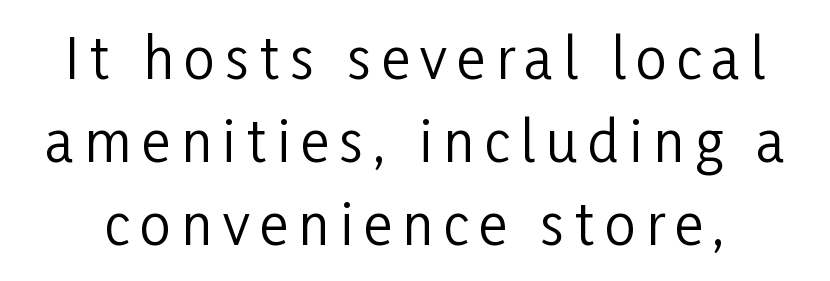
The image shows 55 px regular-weight, condensed sans-serif type, upright; set normal line spacing (1.51x), not underlined; low stroke contrast and a medium x-height.
